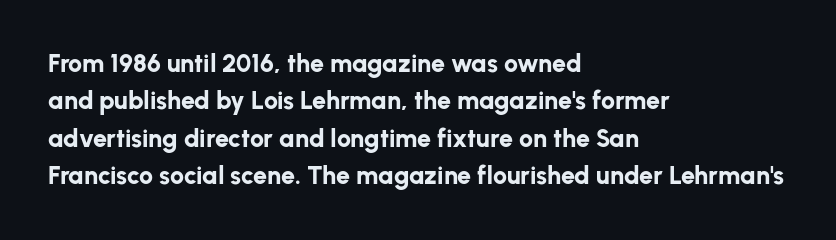
{"italic": "no", "bold": "yes", "underline": "no", "align": "left", "line_spacing": "normal", "line_spacing_ratio": 1.5, "letter_spacing": "normal", "letter_spacing_em": 0.0, "glyph_px": 25}
